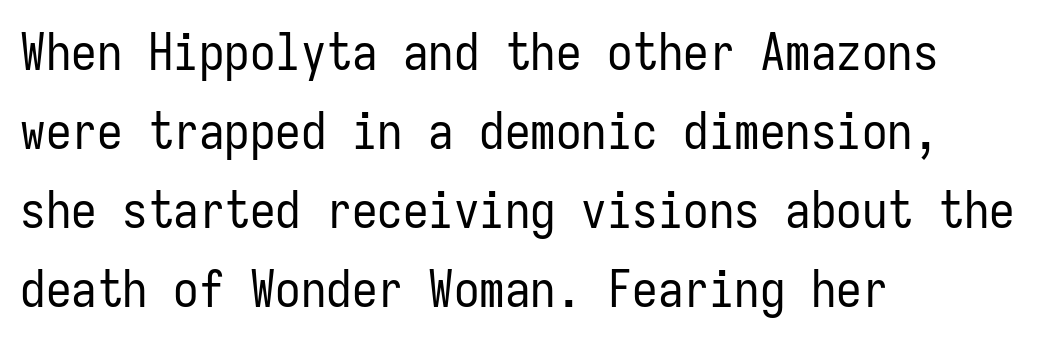
Q: Is the text bold? A: No.
Q: Is the text italic (slanted)? A: No, it is upright.
Q: Is the typeface a serif or a sans-serif typeface? A: Sans-serif.
Q: Is the text underlined? A: No.
Q: How is the paragraph aligned? A: Left-aligned.
Q: Is the spacing between letters normal or unusually wide? A: Normal.
Q: Is the spacing between lines tight, normal or loose? A: Normal.
Q: Width (condensed, normal, or wide)? A: Condensed.
Q: Stroke contrast? A: Low.
Q: x-height? A: Medium.
Q: Monospaced? A: Yes.
